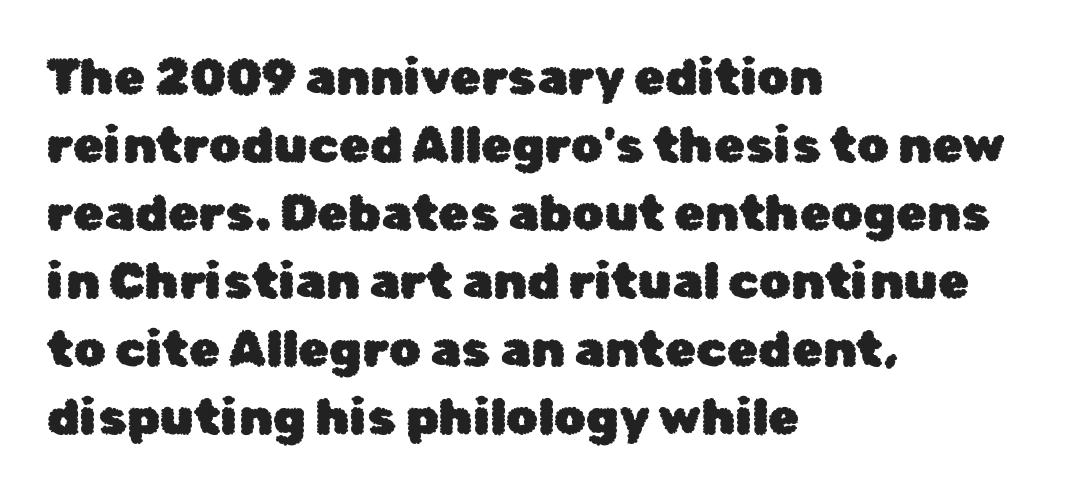
{"serif": "no", "italic": "no", "width": "normal", "stroke_contrast": "low", "x_height": "medium", "monospaced": "no", "underline": "no", "align": "left", "line_spacing": "normal", "line_spacing_ratio": 1.36, "letter_spacing": "normal", "letter_spacing_em": 0.0, "glyph_px": 50}
